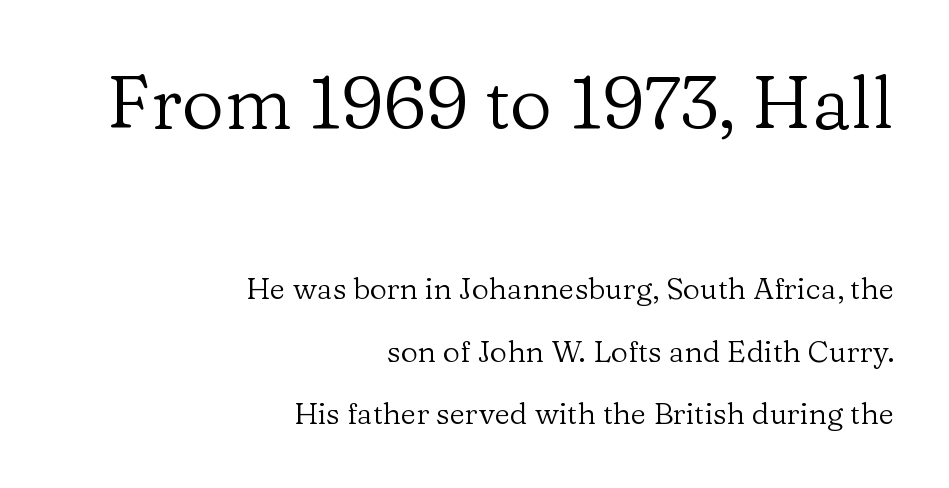
The image shows 74 px regular-weight serif type, upright; set right-aligned, loose line spacing (2.09x), normal letter spacing, not underlined; the first (top) block is 2.47x larger; low stroke contrast and a medium x-height.
